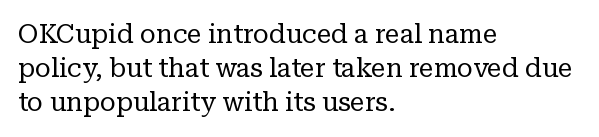
Descenders are the only things crossing below the line. All the whitespace from short lines collects on the right. Characters remain perfectly vertical along every line. The letters sit at their default tracking, neither squeezed nor spread.
